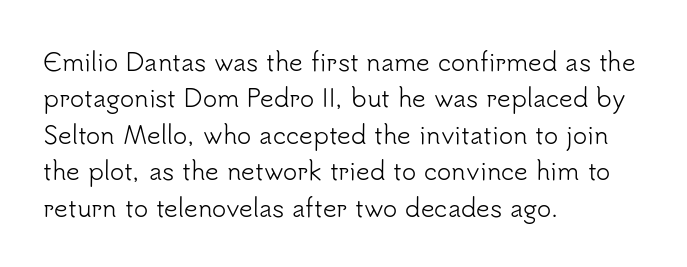
The foot of each line stays bare and open. These lines stack with their left ends in a neat column. Italic: no, the glyphs are upright roman. These lines sit exactly where default settings would place them.
